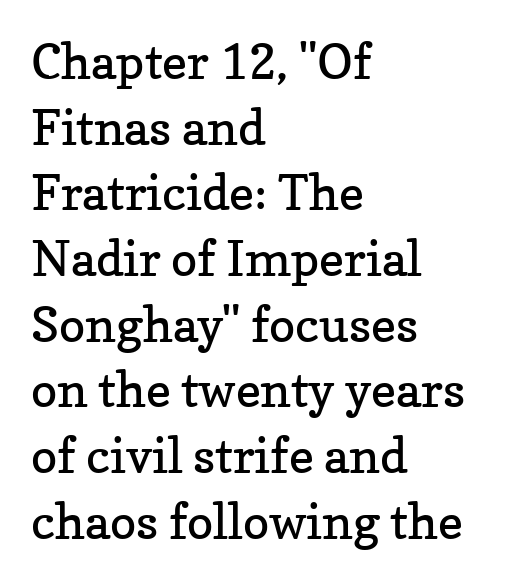
The image shows 49 px regular-weight serif type, upright; set left-aligned, normal line spacing (1.34x), normal letter spacing, not underlined; low stroke contrast and a medium x-height.
